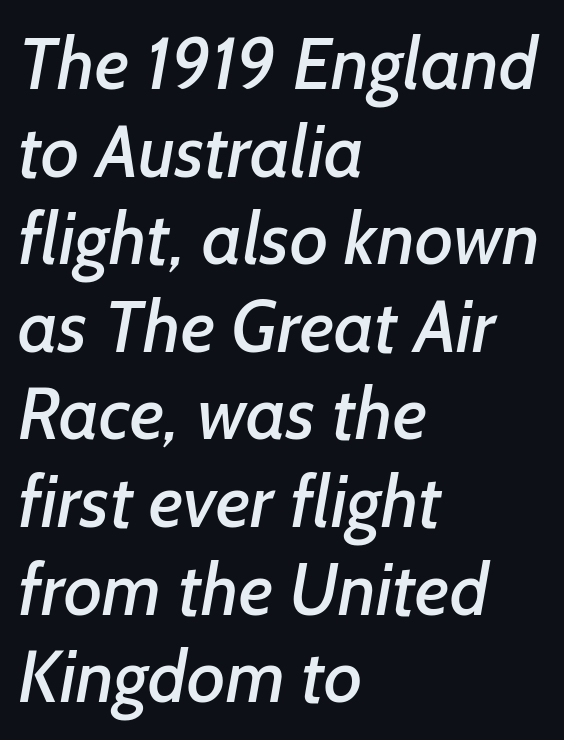
Q: Is the typeface a serif or a sans-serif typeface? A: Sans-serif.
Q: Is the text underlined? A: No.
Q: How is the paragraph aligned? A: Left-aligned.
Q: Is the spacing between letters normal or unusually wide? A: Normal.
Q: Width (condensed, normal, or wide)? A: Normal.
Q: Stroke contrast? A: Low.
Q: x-height? A: Medium.
Q: Monospaced? A: No.
